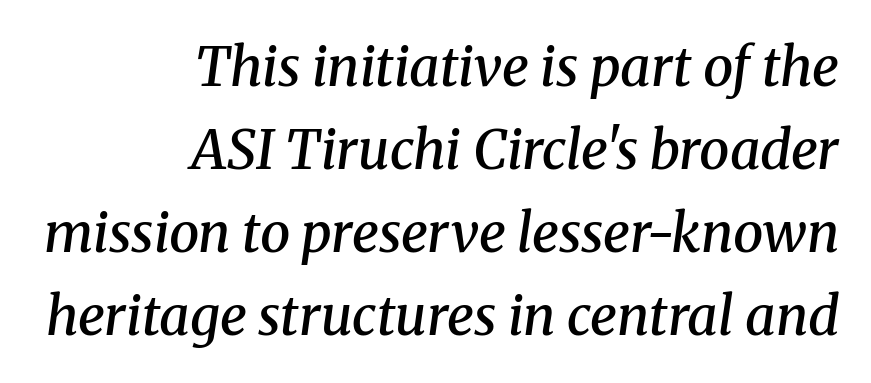
The leading is moderate, giving the passage an even texture. A semibold gives these letters moderate extra thickness, short of bold. The typography opts for an oblique posture over an upright one. Quick note: underline off.
